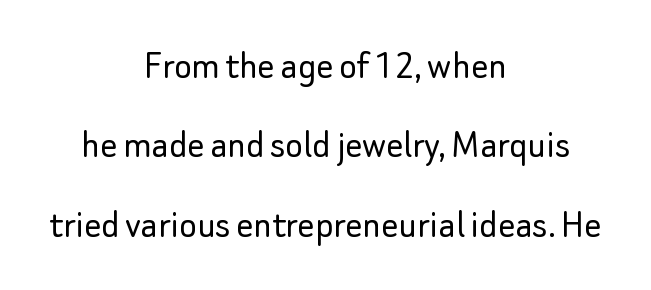
{"serif": "no", "italic": "no", "bold": "no", "weight": "light", "width": "normal", "stroke_contrast": "low", "x_height": "small", "monospaced": "no", "underline": "no", "align": "center", "line_spacing_ratio": 1.89, "letter_spacing": "normal", "letter_spacing_em": 0.0, "glyph_px": 42}
